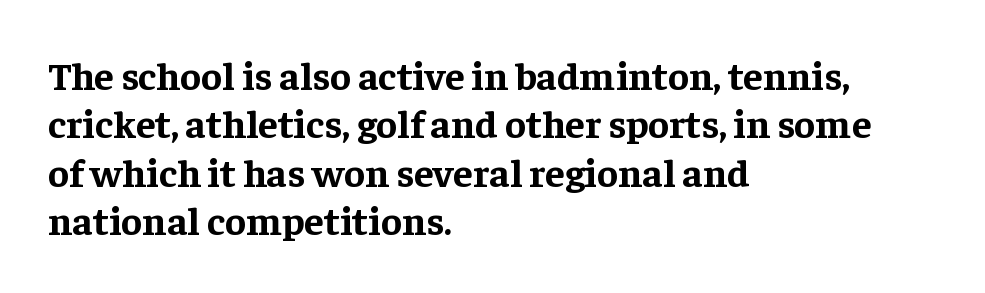
Q: Is the text bold? A: Yes.
Q: Is the text italic (slanted)? A: No, it is upright.
Q: Is the typeface a serif or a sans-serif typeface? A: Serif.
Q: Is the text underlined? A: No.
Q: How is the paragraph aligned? A: Left-aligned.
Q: Is the spacing between letters normal or unusually wide? A: Normal.
Q: Width (condensed, normal, or wide)? A: Normal.
Q: Stroke contrast? A: Low.
Q: x-height? A: Medium.
Q: Monospaced? A: No.
